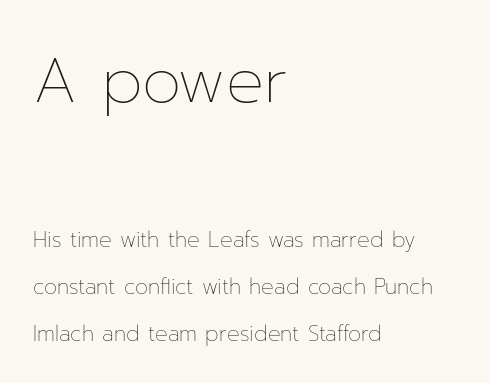
{"italic": "no", "bold": "no", "weight": "thin", "width": "normal", "stroke_contrast": "low", "x_height": "medium", "monospaced": "no", "underline": "no", "align": "left", "line_spacing": "loose", "line_spacing_ratio": 2.23, "letter_spacing": "normal", "letter_spacing_em": 0.0, "larger_block": "first", "size_ratio": 3.0, "glyph_px": 63}
